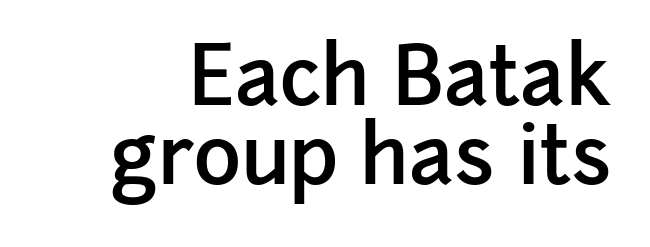
{"serif": "no", "italic": "no", "bold": "semi", "weight": "semibold", "width": "normal", "stroke_contrast": "low", "x_height": "medium", "monospaced": "no", "underline": "no", "line_spacing": "tight", "line_spacing_ratio": 0.99, "letter_spacing": "normal", "letter_spacing_em": 0.0, "glyph_px": 80}
